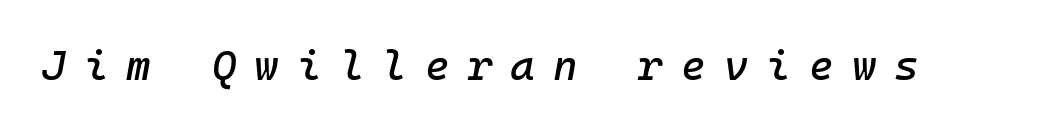
Descenders hang freely into open space. This sample uses an oblique cut, with every glyph tilted off the vertical. Honestly, the letter spacing is so wide it's the main thing you notice.
